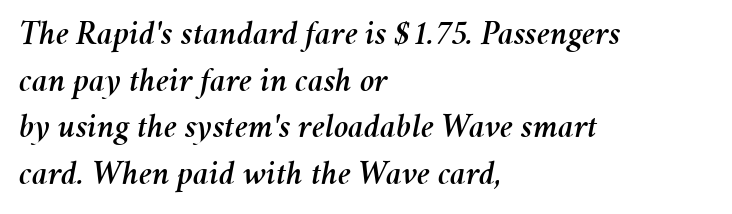
The image shows 35 px text type, italic (leaning right); set left-aligned, normal line spacing (1.33x), normal letter spacing, not underlined; medium stroke contrast and a medium x-height.
